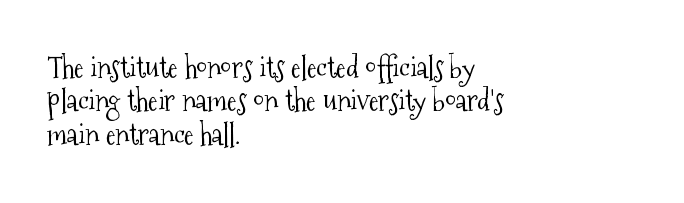
The paragraph shown leans on its left margin. Words float on clear page, feet unadorned. Each letter's strokes conclude with small projecting serifs. This sample trades vertical openness for compactness between lines. This is the regular roman posture of the typeface. Character widths vary here, with narrow letters taking less room than wide ones.
